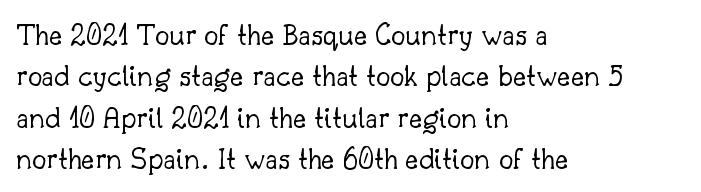
The image shows 32 px light type, upright; set left-aligned, normal line spacing (1.29x), normal letter spacing, not underlined; low stroke contrast and a small x-height.
